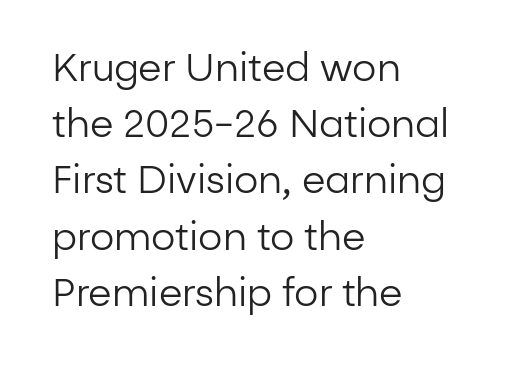
Q: Is the text bold? A: No.
Q: Is the text italic (slanted)? A: No, it is upright.
Q: Is the typeface a serif or a sans-serif typeface? A: Sans-serif.
Q: Is the text underlined? A: No.
Q: How is the paragraph aligned? A: Left-aligned.
Q: Is the spacing between letters normal or unusually wide? A: Normal.
Q: Is the spacing between lines tight, normal or loose? A: Normal.
Q: Width (condensed, normal, or wide)? A: Normal.
Q: Stroke contrast? A: Low.
Q: x-height? A: Medium.
Q: Monospaced? A: No.
